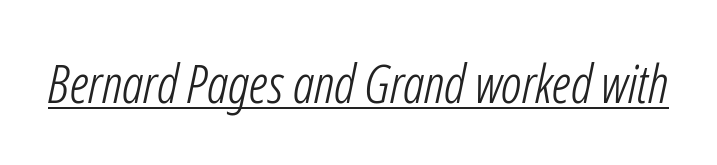
{"italic": "yes", "lean": "right", "slant_degrees": 12, "bold": "no", "weight": "light", "width": "condensed", "stroke_contrast": "low", "x_height": "medium", "monospaced": "no", "underline": "yes", "letter_spacing": "normal", "letter_spacing_em": 0.0, "glyph_px": 53}
